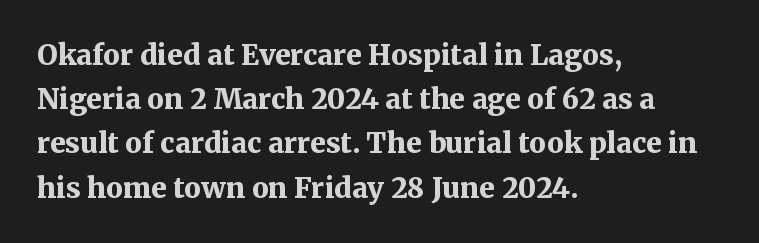
{"serif": "yes", "italic": "no", "bold": "yes", "weight": "bold", "width": "normal", "stroke_contrast": "medium", "x_height": "medium", "monospaced": "no", "underline": "no", "align": "left", "line_spacing": "normal", "line_spacing_ratio": 1.58, "letter_spacing": "normal", "letter_spacing_em": 0.0, "glyph_px": 28}
